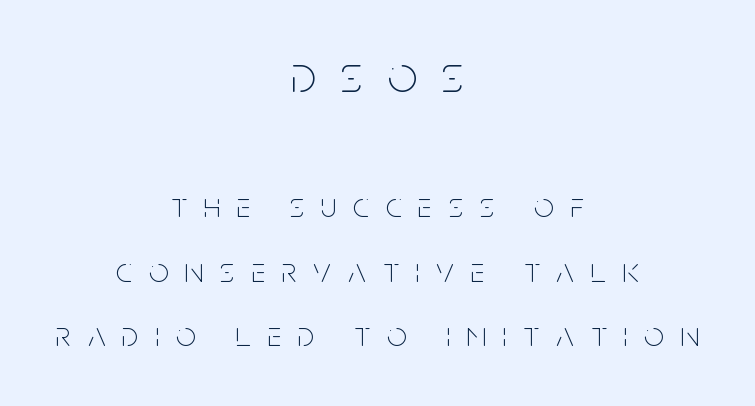
The image shows 52 px thin, condensed sans-serif type, upright; set centered, line spacing 1.85x, unusually wide letter spacing (+0.48 em), not underlined; the first (top) block is 1.49x larger; low stroke contrast and a large x-height.
